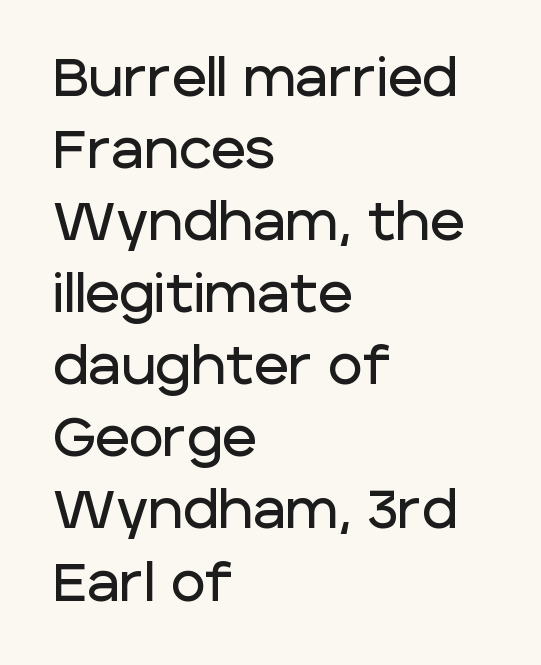
The image shows 53 px sans-serif type, upright; set left-aligned, normal line spacing (1.36x), normal letter spacing, not underlined; low stroke contrast and a large x-height.
